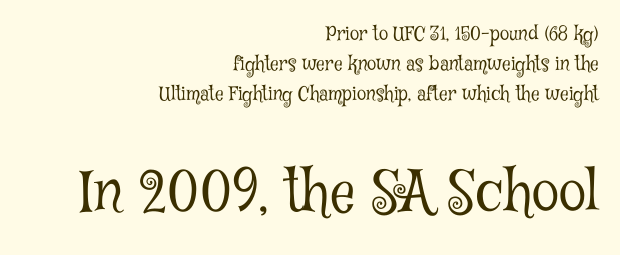
Size hierarchy here favors the trailing block over the leading one. Think of a printed novel: that variable character pitch is what you see here. The letters stand upright; this is a roman face. The face used here is seriffed, in the tradition of book romans. Tracking here is standard; glyphs follow each other at the usual distance.
